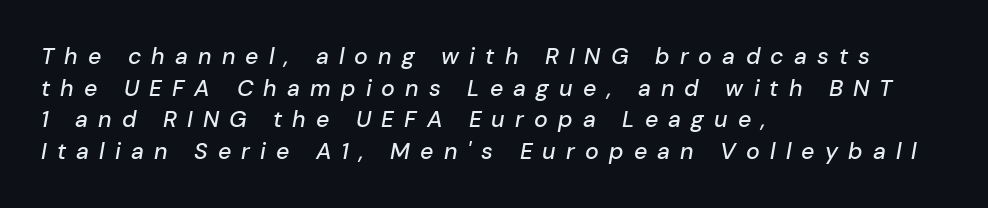
{"italic": "yes", "lean": "right", "slant_degrees": 10, "underline": "no", "align": "left", "line_spacing": "normal", "line_spacing_ratio": 1.37, "letter_spacing": "wide", "letter_spacing_em": 0.44, "glyph_px": 23}
